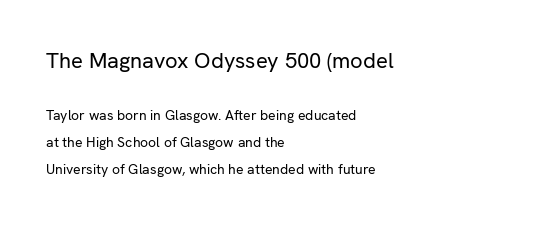
Q: Is the text bold? A: No.
Q: Is the text italic (slanted)? A: No, it is upright.
Q: Is the text underlined? A: No.
Q: How is the paragraph aligned? A: Left-aligned.
Q: Is the spacing between letters normal or unusually wide? A: Normal.
Q: Is the spacing between lines tight, normal or loose? A: Loose.
Q: Which block of text is set in a larger size, the first (top) or the second (bottom)? A: The first (top) one.
